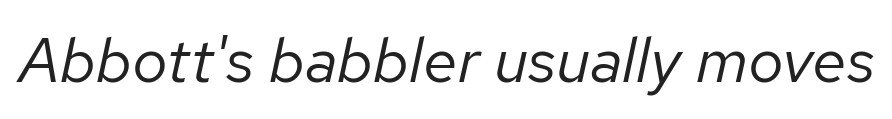
The image shows 63 px regular-weight type, italic (leaning right); set normal letter spacing, not underlined; low stroke contrast and a medium x-height.
